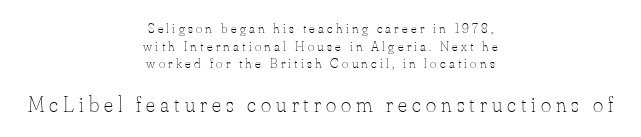
Q: Is the text bold? A: No.
Q: Is the text italic (slanted)? A: No, it is upright.
Q: Is the text underlined? A: No.
Q: How is the paragraph aligned? A: Centered.
Q: Is the spacing between letters normal or unusually wide? A: Unusually wide.
Q: Is the spacing between lines tight, normal or loose? A: Normal.
Q: Which block of text is set in a larger size, the first (top) or the second (bottom)? A: The second (bottom) one.
